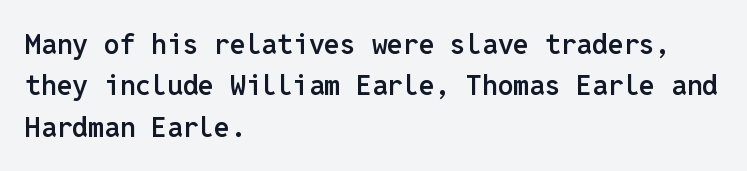
Q: Is the text bold? A: Semi-bold.
Q: Is the text italic (slanted)? A: No, it is upright.
Q: Is the typeface a serif or a sans-serif typeface? A: Sans-serif.
Q: Is the text underlined? A: No.
Q: How is the paragraph aligned? A: Left-aligned.
Q: Is the spacing between letters normal or unusually wide? A: Normal.
Q: Is the spacing between lines tight, normal or loose? A: Normal.
Q: Width (condensed, normal, or wide)? A: Normal.
Q: Stroke contrast? A: Low.
Q: x-height? A: Medium.
Q: Monospaced? A: Yes.
